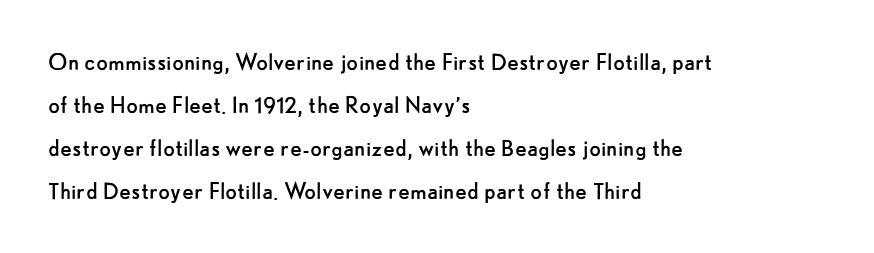
Line beginnings align vertically; line endings do not. Quick note: not italic, upright. No chunkiness to these letters — they're not bold. Default kerning and tracking; the words read as compact shapes.
